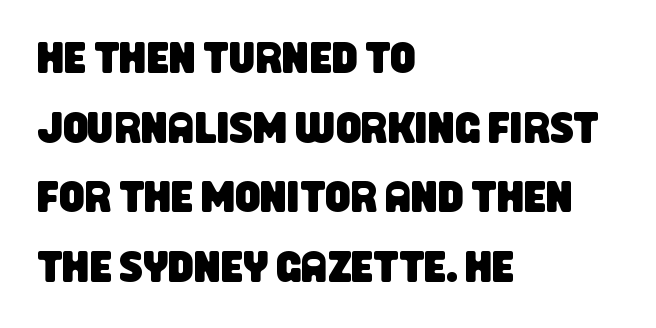
{"serif": "no", "width": "condensed", "stroke_contrast": "low", "x_height": "large", "monospaced": "no", "underline": "no", "align": "left", "line_spacing": "normal", "line_spacing_ratio": 1.58, "letter_spacing": "normal", "letter_spacing_em": 0.0, "glyph_px": 44}
